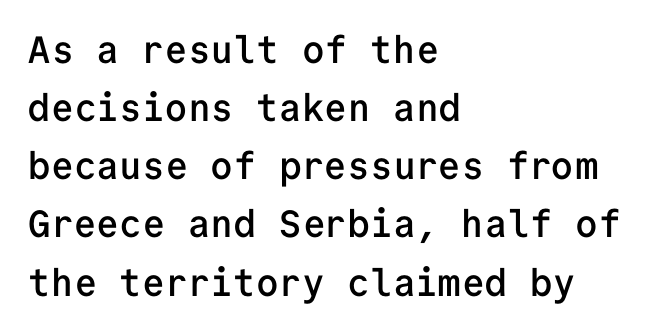
The image shows 38 px semibold sans-serif type, upright, monospaced; set left-aligned, normal line spacing (1.53x), normal letter spacing, not underlined; low stroke contrast and a medium x-height.
